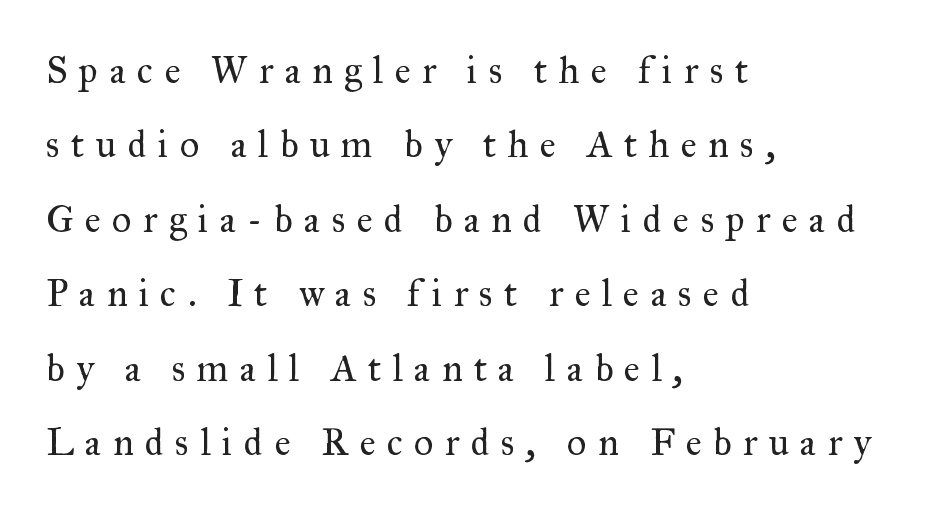
The image shows 38 px regular-weight serif type, upright; set left-aligned, loose line spacing (1.96x), unusually wide letter spacing (+0.3 em), not underlined; medium stroke contrast and a small x-height.
